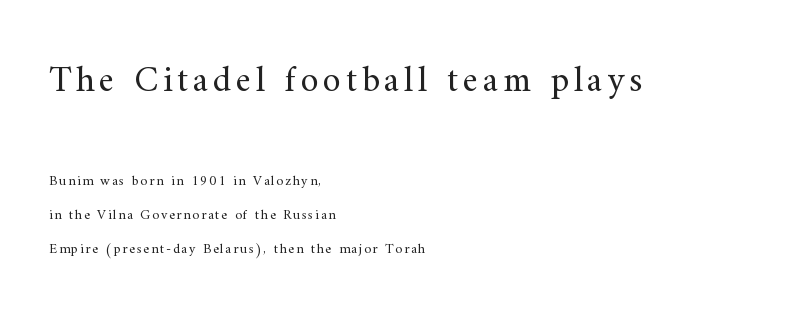
Q: Is the text bold? A: No.
Q: Is the text italic (slanted)? A: No, it is upright.
Q: Is the typeface a serif or a sans-serif typeface? A: Serif.
Q: Is the text underlined? A: No.
Q: How is the paragraph aligned? A: Left-aligned.
Q: Is the spacing between lines tight, normal or loose? A: Loose.
Q: Which block of text is set in a larger size, the first (top) or the second (bottom)? A: The first (top) one.
Q: Width (condensed, normal, or wide)? A: Normal.
Q: Stroke contrast? A: Medium.
Q: x-height? A: Small.
Q: Monospaced? A: No.
